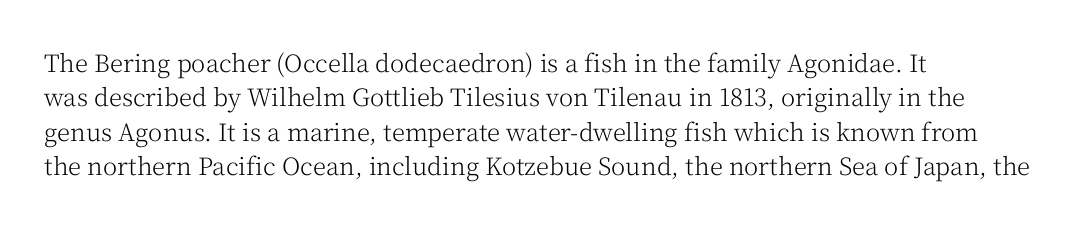
Q: Is the text bold? A: No.
Q: Is the text italic (slanted)? A: No, it is upright.
Q: Is the text underlined? A: No.
Q: How is the paragraph aligned? A: Left-aligned.
Q: Is the spacing between letters normal or unusually wide? A: Normal.
Q: Is the spacing between lines tight, normal or loose? A: Normal.
